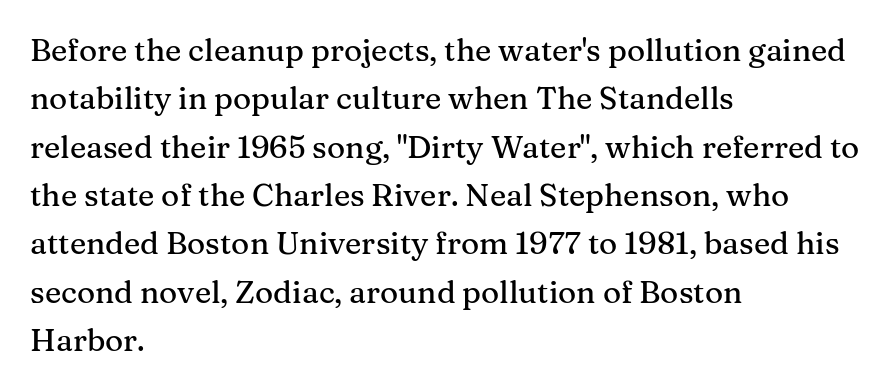
The image shows 31 px serif type, upright; set left-aligned, normal line spacing (1.56x), normal letter spacing, not underlined; medium stroke contrast and a medium x-height.
